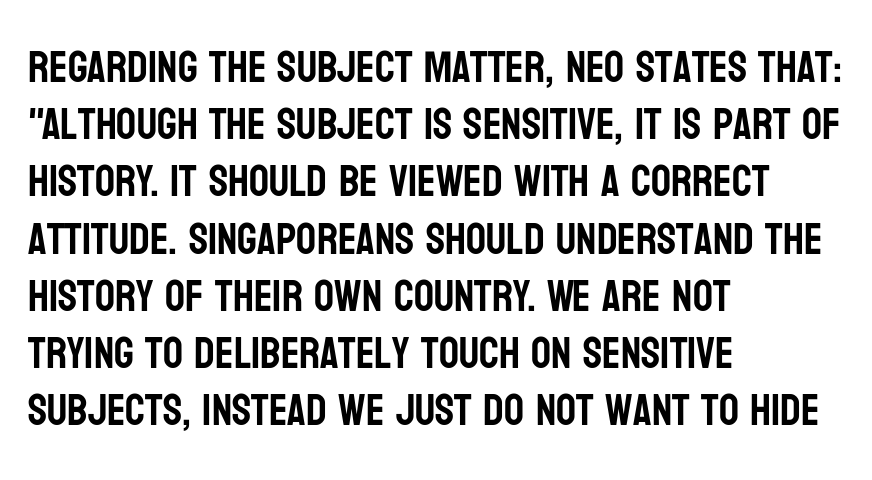
Q: Is the text italic (slanted)? A: No, it is upright.
Q: Is the typeface a serif or a sans-serif typeface? A: Sans-serif.
Q: Is the text underlined? A: No.
Q: How is the paragraph aligned? A: Left-aligned.
Q: Is the spacing between letters normal or unusually wide? A: Normal.
Q: Is the spacing between lines tight, normal or loose? A: Normal.
Q: Width (condensed, normal, or wide)? A: Condensed.
Q: Stroke contrast? A: Low.
Q: x-height? A: Large.
Q: Monospaced? A: No.
